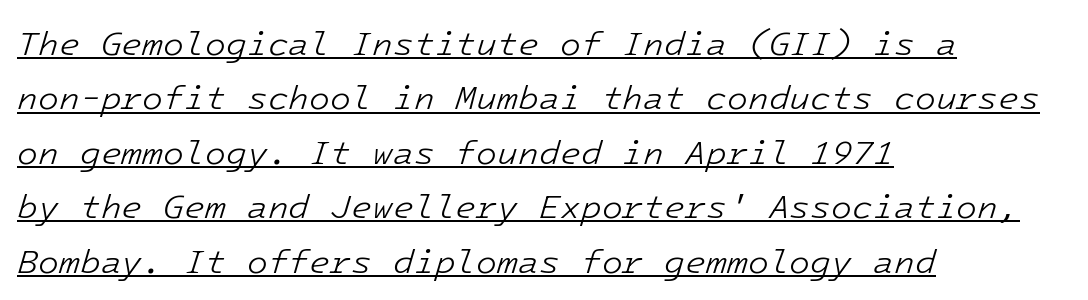
The image shows 34 px light type, italic (leaning right), monospaced; set left-aligned, normal line spacing (1.6x), normal letter spacing, underlined; low stroke contrast and a medium x-height.
